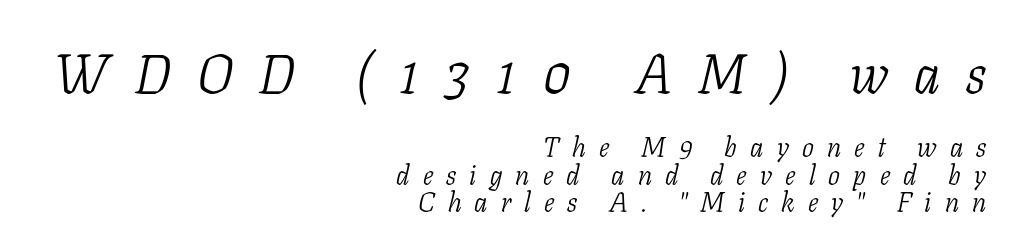
{"serif": "yes", "italic": "yes", "lean": "right", "slant_degrees": 11, "bold": "no", "weight": "light", "width": "condensed", "stroke_contrast": "low", "x_height": "medium", "monospaced": "no", "underline": "no", "align": "right", "line_spacing": "tight", "line_spacing_ratio": 0.97, "letter_spacing": "wide", "letter_spacing_em": 0.47, "larger_block": "first", "size_ratio": 1.96, "glyph_px": 55}
